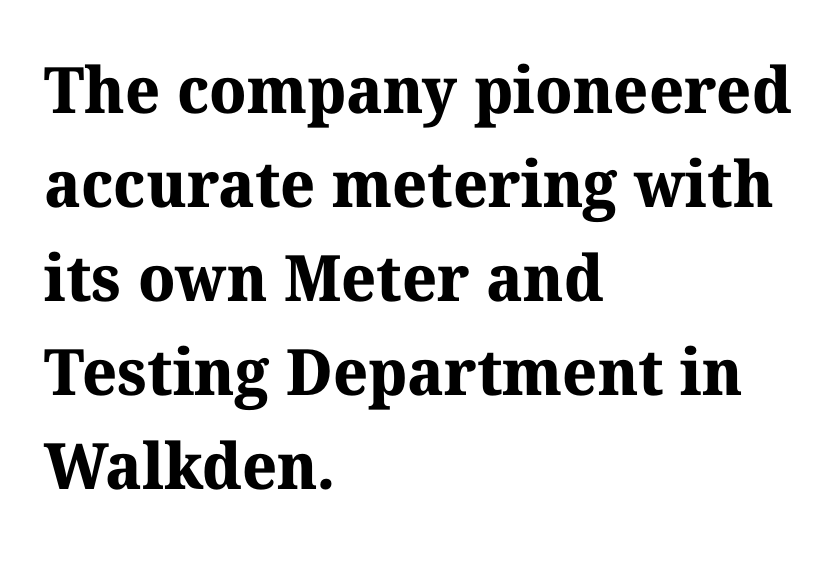
Q: Is the text bold? A: Yes.
Q: Is the typeface a serif or a sans-serif typeface? A: Serif.
Q: Is the text underlined? A: No.
Q: How is the paragraph aligned? A: Left-aligned.
Q: Is the spacing between letters normal or unusually wide? A: Normal.
Q: Is the spacing between lines tight, normal or loose? A: Normal.
Q: Width (condensed, normal, or wide)? A: Normal.
Q: Stroke contrast? A: Medium.
Q: x-height? A: Medium.
Q: Monospaced? A: No.
